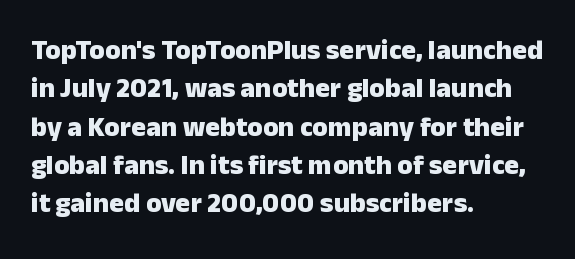
The image shows 28 px heavy sans-serif type, upright; set left-aligned, normal line spacing (1.37x), normal letter spacing, not underlined; low stroke contrast and a medium x-height.
